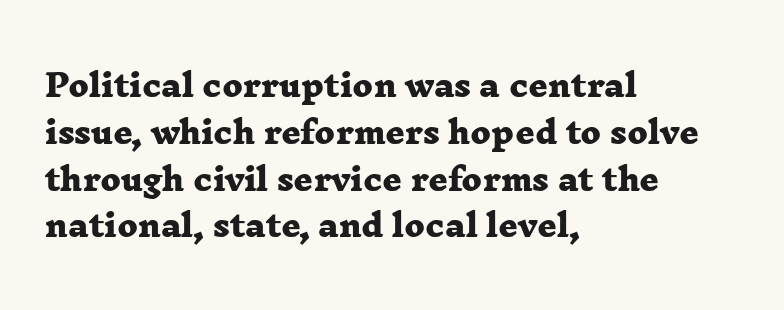
Glance below the letters and you will spot only blank space. Unlike a clean sans, this face finishes its strokes with serifs. You could not count columns in this text — the font is proportionally spaced. Layout note: lines flush left.
